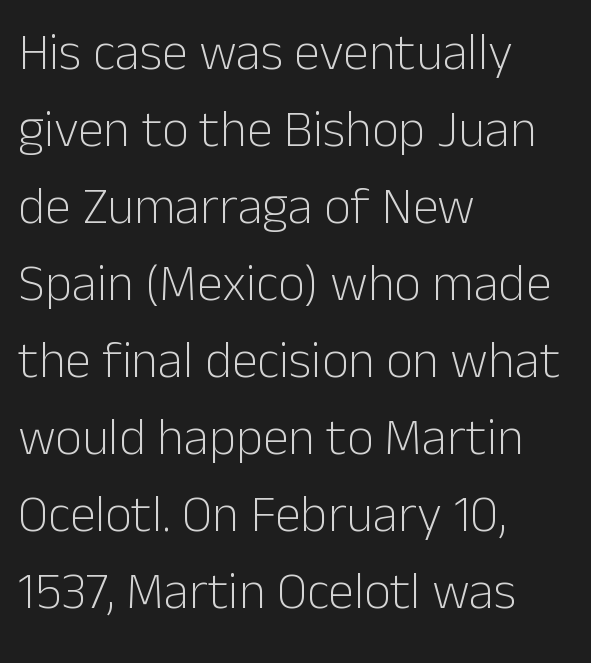
The image shows 52 px light sans-serif type, upright; set left-aligned, normal line spacing (1.48x), normal letter spacing, not underlined; low stroke contrast and a medium x-height.
